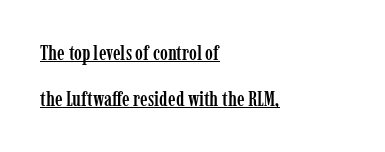
Q: Is the text italic (slanted)? A: No, it is upright.
Q: Is the text underlined? A: Yes.
Q: How is the paragraph aligned? A: Left-aligned.
Q: Is the spacing between letters normal or unusually wide? A: Normal.
Q: Is the spacing between lines tight, normal or loose? A: Loose.
